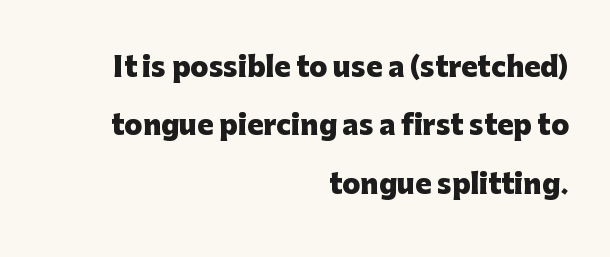
Q: Is the text bold? A: Yes.
Q: Is the text italic (slanted)? A: No, it is upright.
Q: Is the text underlined? A: No.
Q: How is the paragraph aligned? A: Right-aligned.
Q: Is the spacing between letters normal or unusually wide? A: Normal.
Q: Is the spacing between lines tight, normal or loose? A: Loose.
